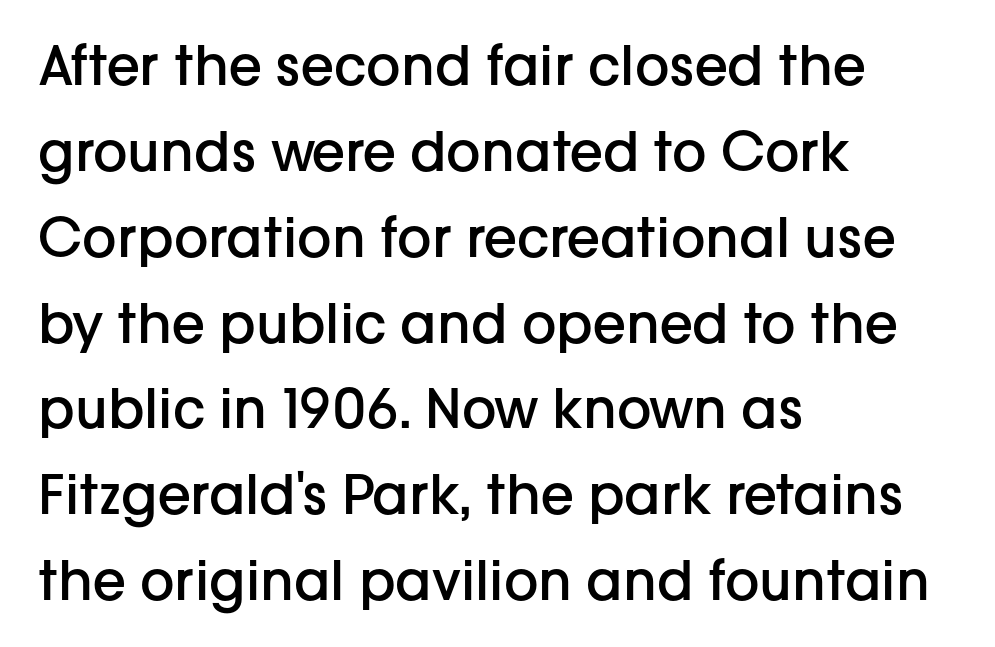
Q: Is the text bold? A: Semi-bold.
Q: Is the text italic (slanted)? A: No, it is upright.
Q: Is the typeface a serif or a sans-serif typeface? A: Sans-serif.
Q: Is the text underlined? A: No.
Q: How is the paragraph aligned? A: Left-aligned.
Q: Is the spacing between letters normal or unusually wide? A: Normal.
Q: Is the spacing between lines tight, normal or loose? A: Normal.
Q: Width (condensed, normal, or wide)? A: Normal.
Q: Stroke contrast? A: Low.
Q: x-height? A: Medium.
Q: Monospaced? A: No.
